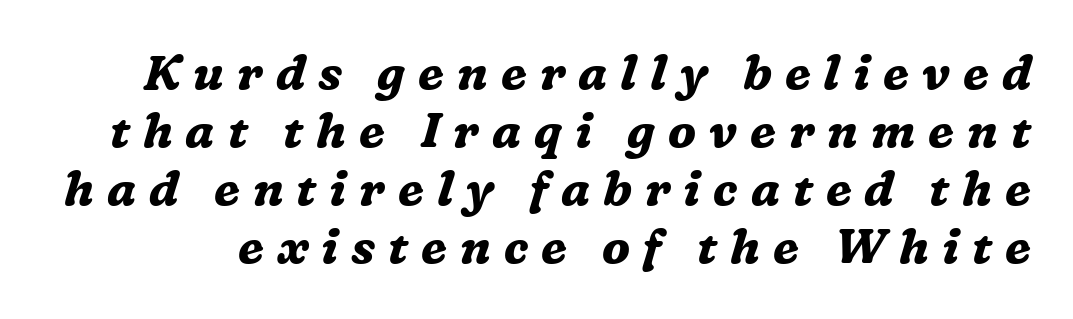
Q: Is the text bold? A: Yes.
Q: Is the text italic (slanted)? A: Yes, it leans right by about 16 degrees.
Q: Is the typeface a serif or a sans-serif typeface? A: Serif.
Q: Is the text underlined? A: No.
Q: Is the spacing between letters normal or unusually wide? A: Unusually wide.
Q: Width (condensed, normal, or wide)? A: Normal.
Q: Stroke contrast? A: Medium.
Q: x-height? A: Medium.
Q: Monospaced? A: No.
